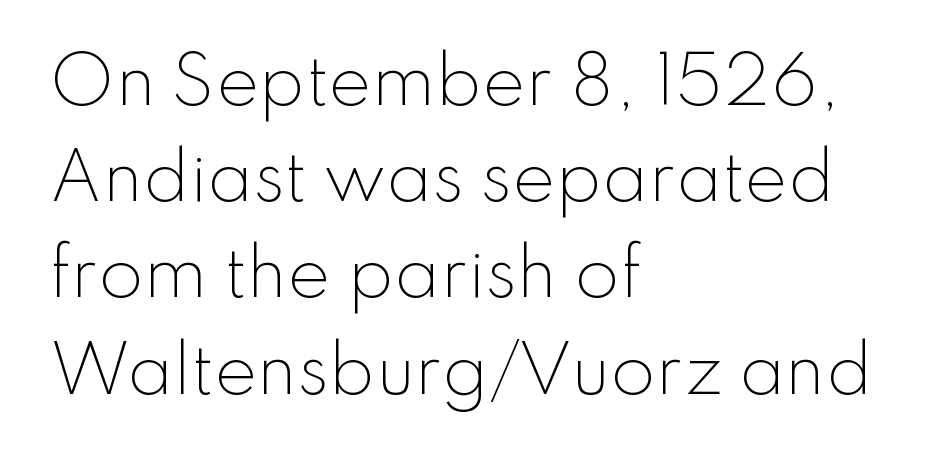
A typesetter would mark this as roman, not italic. These lines are rendered in a variable-pitch font. Letterform terminals end flat and unadorned throughout the passage. Alignment: flush left. Weight: not bold — regular or lighter. The horizontal fit of the characters is conventional and even.
